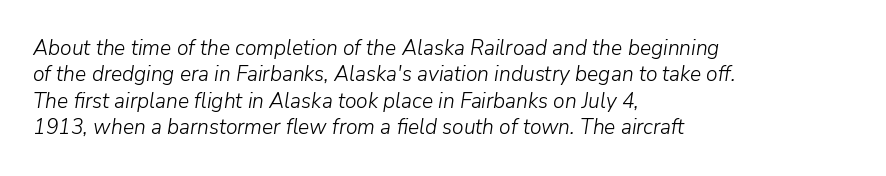
The passage shown stacks its lines at a standard gap. The foot of each line stays bare and open. Unbolded letterforms with no extra heft. Looking at the ascenders, they clearly lean. Which margin do the lines hug? The left one — the right edge is uneven.
